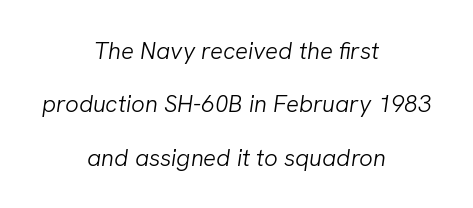
The letters are slanted; this is an italic face. On a weight scale, this lands at 450 or below. Reading down the column, the eye jumps a long way to each next line. The letterforms sit shoulder to shoulder at normal distance. The string is rendered with underlining switched off.
